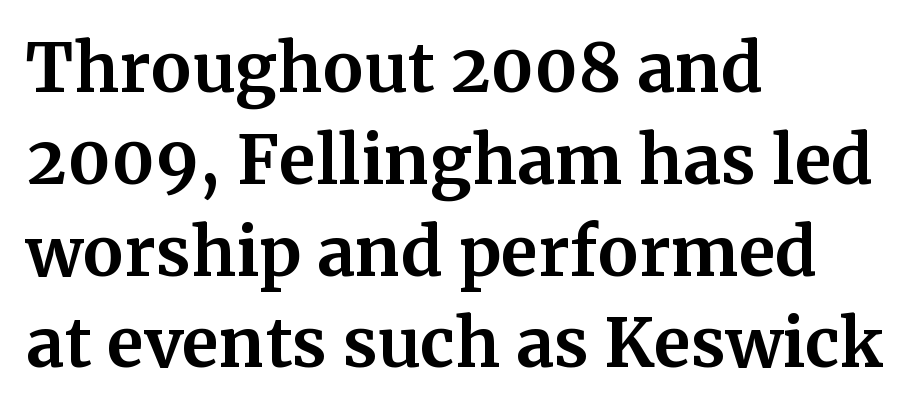
The image shows 67 px bold serif type, upright; set left-aligned, normal line spacing (1.37x), normal letter spacing, not underlined; medium stroke contrast and a medium x-height.
